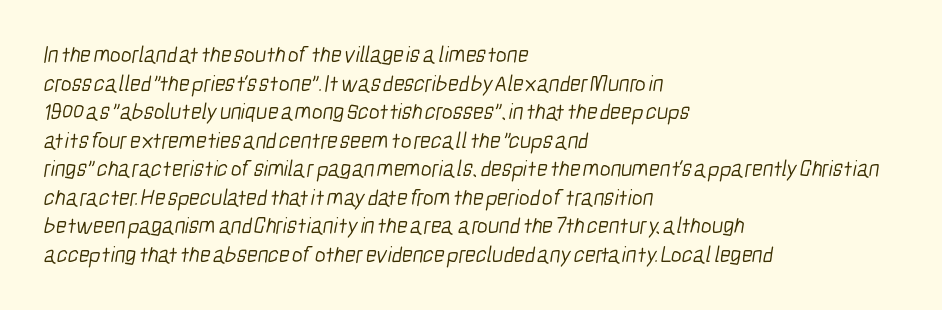
Every row of glyphs begins at an identical x-position on the left. Words appear dense and cohesive because spacing is normal. Decoration check: the copy has no underline. The strokes are not fattened; the text isn't bold.
